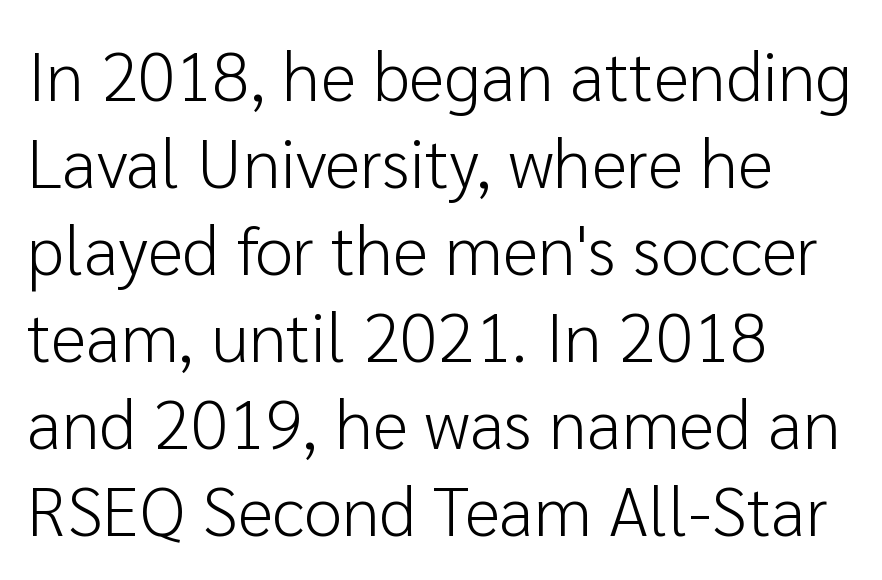
The image shows 69 px light sans-serif type, upright; set left-aligned, normal line spacing (1.26x), normal letter spacing, not underlined; low stroke contrast and a medium x-height.
